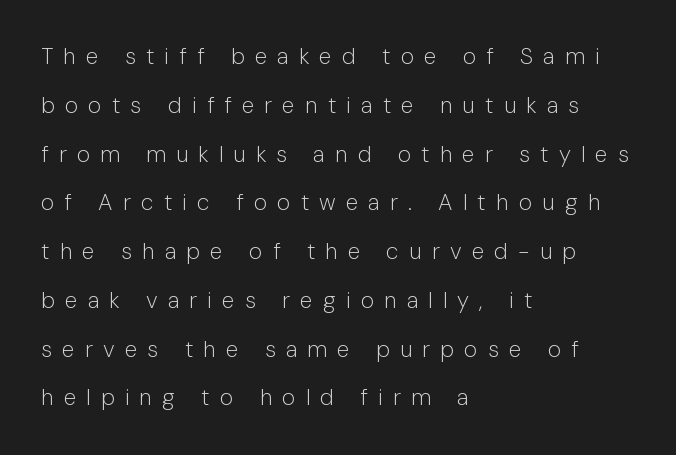
{"italic": "no", "bold": "no", "underline": "no", "align": "left", "line_spacing": "loose", "line_spacing_ratio": 2.12, "letter_spacing": "wide", "letter_spacing_em": 0.44, "glyph_px": 23}
